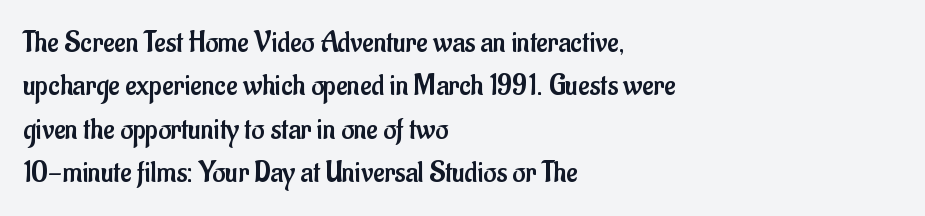
{"serif": "no", "italic": "no", "bold": "no", "weight": "regular", "width": "condensed", "stroke_contrast": "low", "x_height": "small", "monospaced": "no", "underline": "no", "align": "left", "line_spacing": "normal", "line_spacing_ratio": 1.4, "letter_spacing": "normal", "letter_spacing_em": 0.0, "glyph_px": 31}
